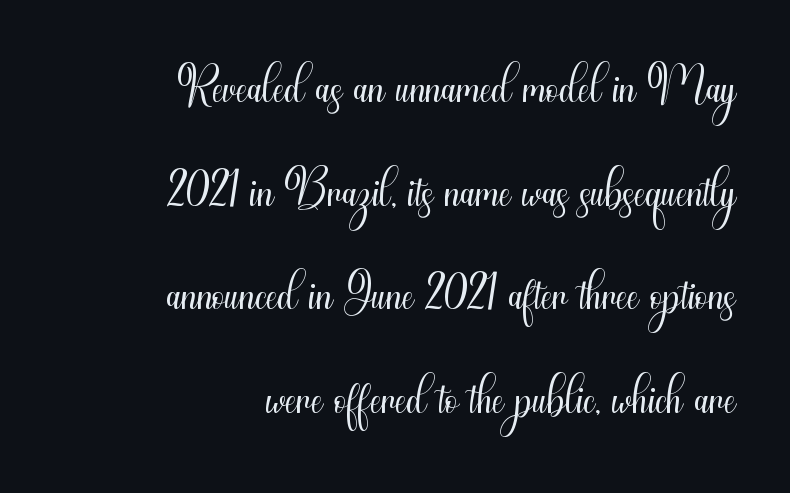
{"serif": "no", "bold": "no", "weight": "light", "width": "condensed", "stroke_contrast": "medium", "x_height": "small", "monospaced": "no", "underline": "no", "align": "right", "line_spacing": "normal", "line_spacing_ratio": 1.42, "letter_spacing": "normal", "letter_spacing_em": 0.0, "glyph_px": 73}
